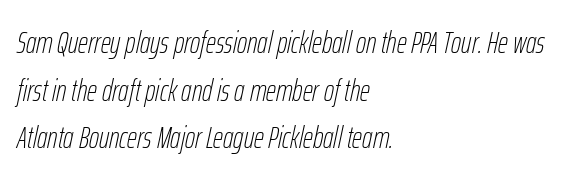
{"italic": "yes", "lean": "right", "slant_degrees": 12, "bold": "no", "weight": "thin", "width": "condensed", "stroke_contrast": "low", "x_height": "medium", "monospaced": "no", "underline": "no", "align": "left", "line_spacing": "normal", "line_spacing_ratio": 1.54, "letter_spacing": "normal", "letter_spacing_em": 0.0, "glyph_px": 31}
